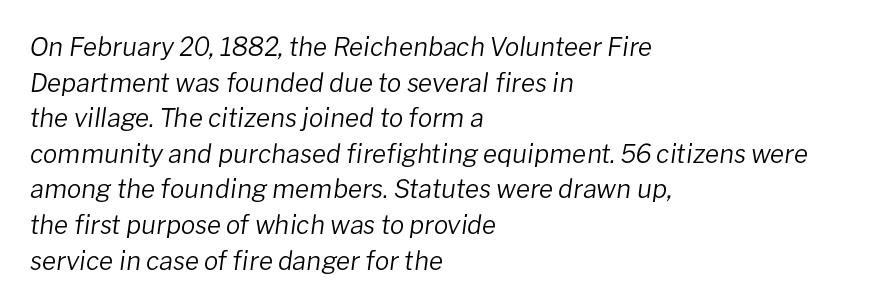
Q: Is the text bold? A: No.
Q: Is the text italic (slanted)? A: Yes, it leans right by about 8 degrees.
Q: Is the text underlined? A: No.
Q: How is the paragraph aligned? A: Left-aligned.
Q: Is the spacing between letters normal or unusually wide? A: Normal.
Q: Is the spacing between lines tight, normal or loose? A: Normal.
